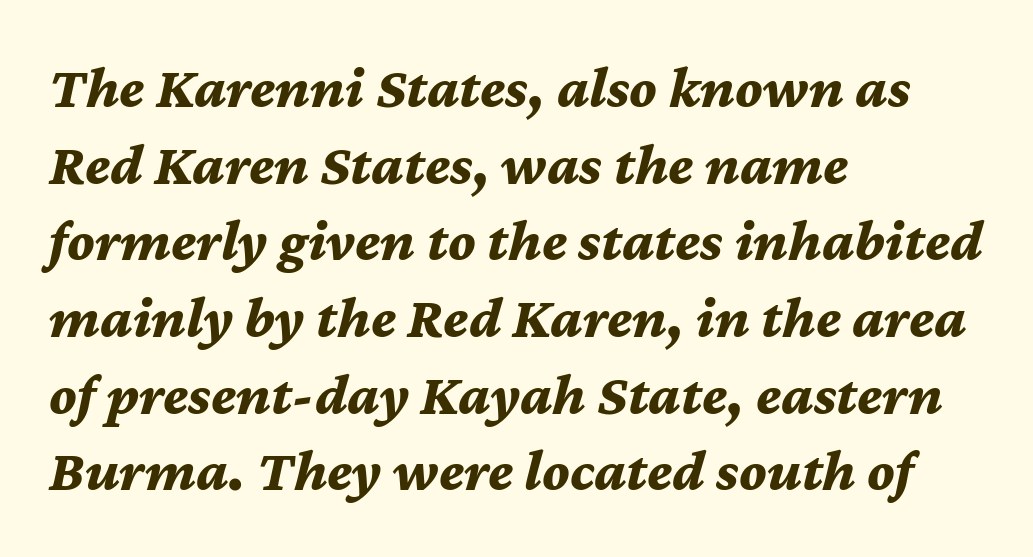
The image shows 59 px bold type, italic (leaning right); set left-aligned, normal line spacing (1.3x), normal letter spacing, not underlined; medium stroke contrast and a medium x-height.
